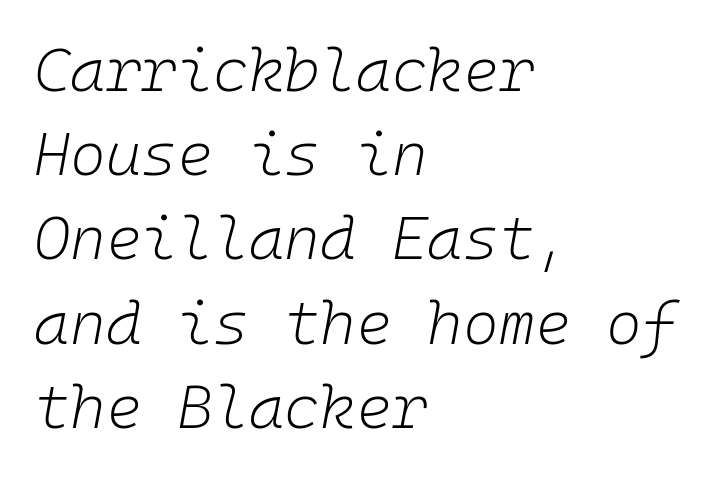
{"italic": "yes", "lean": "right", "slant_degrees": 10, "bold": "no", "weight": "light", "width": "normal", "stroke_contrast": "low", "x_height": "medium", "monospaced": "yes", "underline": "no", "align": "left", "line_spacing": "normal", "line_spacing_ratio": 1.38, "letter_spacing": "normal", "letter_spacing_em": 0.0, "glyph_px": 61}
